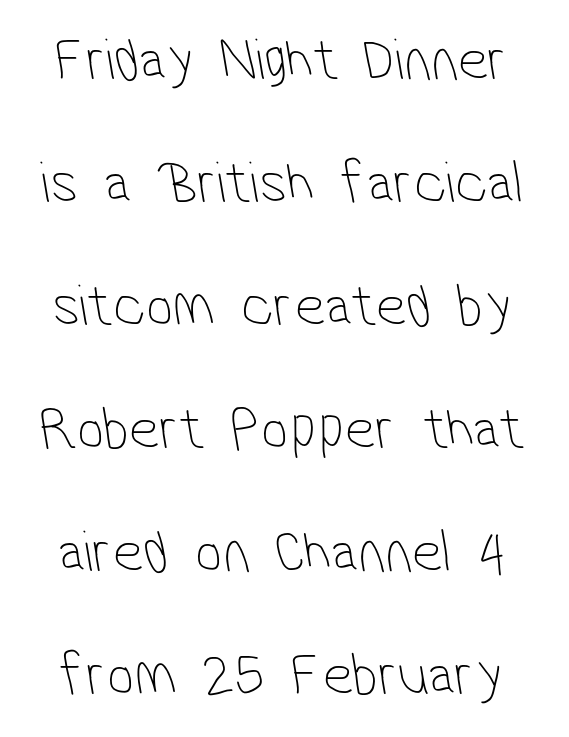
Is there much room between lines? Yes — plenty of vertical air separates them. The gap between lines stays unmarked. Weight: not bold — regular or lighter. Proportional: the letters do not fall into vertical columns. Is the letter spacing exaggerated? No — it looks like the ordinary default.
